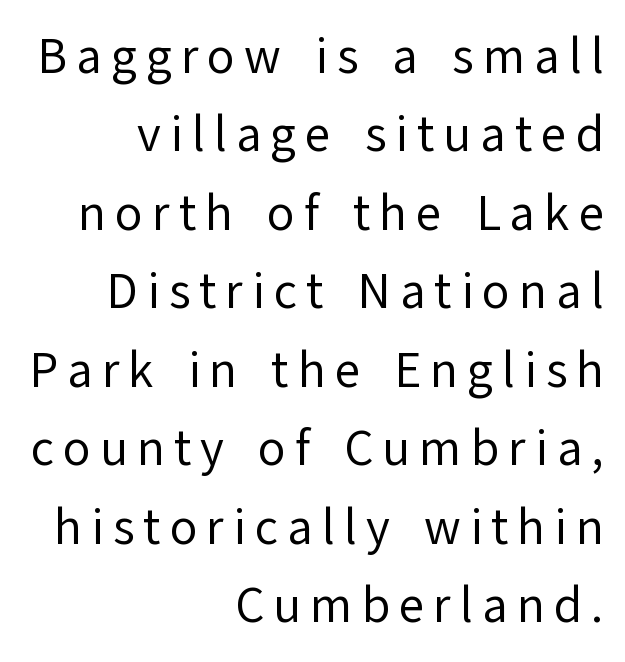
{"serif": "no", "italic": "no", "bold": "no", "weight": "regular", "width": "normal", "stroke_contrast": "low", "x_height": "medium", "monospaced": "no", "underline": "no", "align": "right", "line_spacing": "normal", "line_spacing_ratio": 1.57, "glyph_px": 50}
